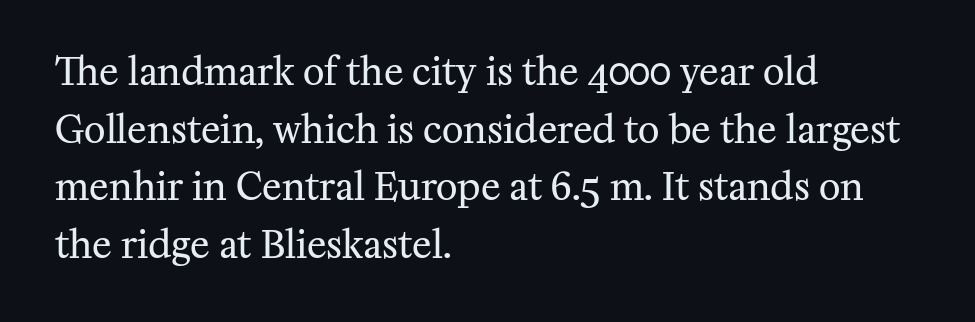
{"serif": "yes", "italic": "no", "bold": "no", "weight": "regular", "width": "normal", "stroke_contrast": "medium", "x_height": "medium", "monospaced": "no", "underline": "no", "align": "left", "line_spacing": "normal", "line_spacing_ratio": 1.56, "letter_spacing": "normal", "letter_spacing_em": 0.0, "glyph_px": 37}
